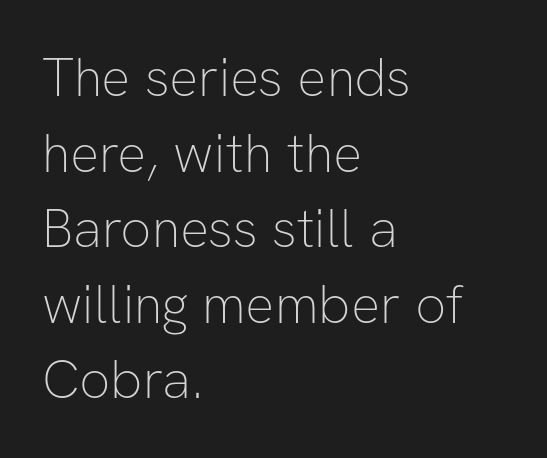
Q: Is the text bold? A: No.
Q: Is the text italic (slanted)? A: No, it is upright.
Q: Is the typeface a serif or a sans-serif typeface? A: Sans-serif.
Q: Is the text underlined? A: No.
Q: How is the paragraph aligned? A: Left-aligned.
Q: Is the spacing between letters normal or unusually wide? A: Normal.
Q: Is the spacing between lines tight, normal or loose? A: Normal.
Q: Width (condensed, normal, or wide)? A: Normal.
Q: Stroke contrast? A: Low.
Q: x-height? A: Medium.
Q: Monospaced? A: No.
